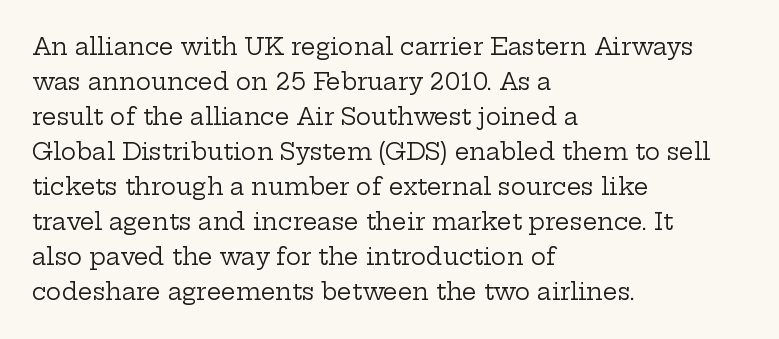
{"italic": "no", "bold": "no", "underline": "no", "align": "left", "line_spacing": "normal", "line_spacing_ratio": 1.52, "letter_spacing": "normal", "letter_spacing_em": 0.0, "glyph_px": 23}
